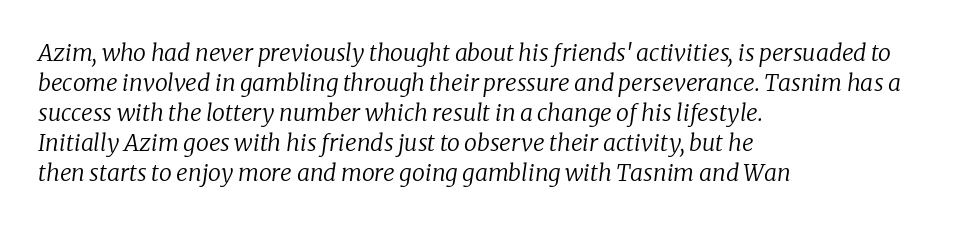
Horizontally, the lines are justified to the leading edge only. Stem width sits at or under what a default text font uses. Characters are canted at an angle relative to the baseline's perpendicular. The designer left line spacing at the default.
